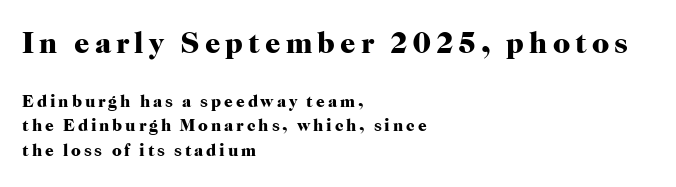
Q: Is the text bold? A: Yes.
Q: Is the text italic (slanted)? A: No, it is upright.
Q: Is the typeface a serif or a sans-serif typeface? A: Serif.
Q: Is the text underlined? A: No.
Q: How is the paragraph aligned? A: Left-aligned.
Q: Is the spacing between lines tight, normal or loose? A: Normal.
Q: Which block of text is set in a larger size, the first (top) or the second (bottom)? A: The first (top) one.
Q: Width (condensed, normal, or wide)? A: Normal.
Q: Stroke contrast? A: High.
Q: x-height? A: Medium.
Q: Monospaced? A: No.
